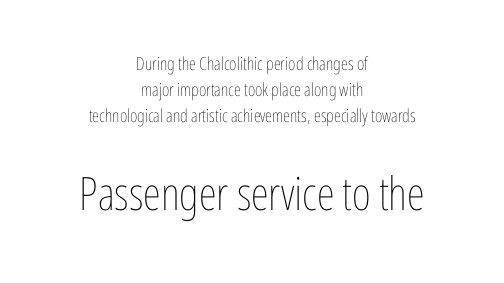
{"italic": "no", "bold": "no", "weight": "thin", "width": "condensed", "stroke_contrast": "low", "x_height": "medium", "monospaced": "no", "underline": "no", "align": "center", "line_spacing": "normal", "line_spacing_ratio": 1.45, "letter_spacing": "normal", "letter_spacing_em": 0.0, "larger_block": "second", "size_ratio": 2.56, "glyph_px": 46}
